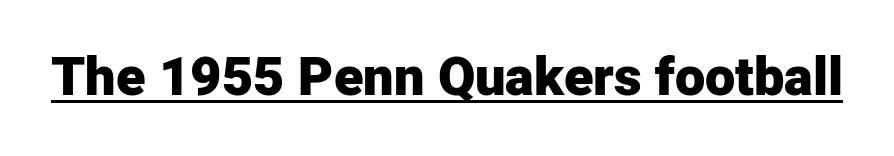
The passage shown is underscored from start to finish. The typesetting leans heavy: a genuine bold. Honestly, the letter spacing is just normal — you wouldn't notice it. Is there any slant? The stems are plumb.
